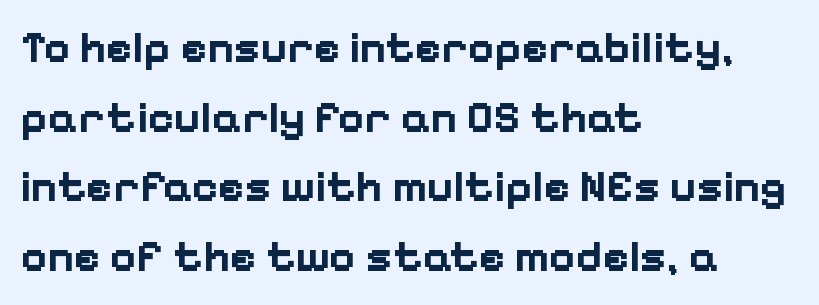
The foot of each line stays bare and open. Horizontal bands of white between lines are of average thickness. Each line starts at the same left margin while the right side varies. Designer's note — italics off, roman on. Observe the absence of serifs on each vertical stroke in this sample.
